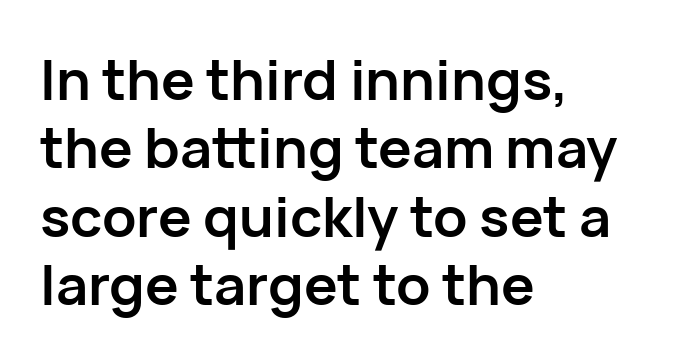
The image shows 56 px semibold sans-serif type, upright; set left-aligned, line spacing 1.22x, normal letter spacing, not underlined; low stroke contrast and a medium x-height.
